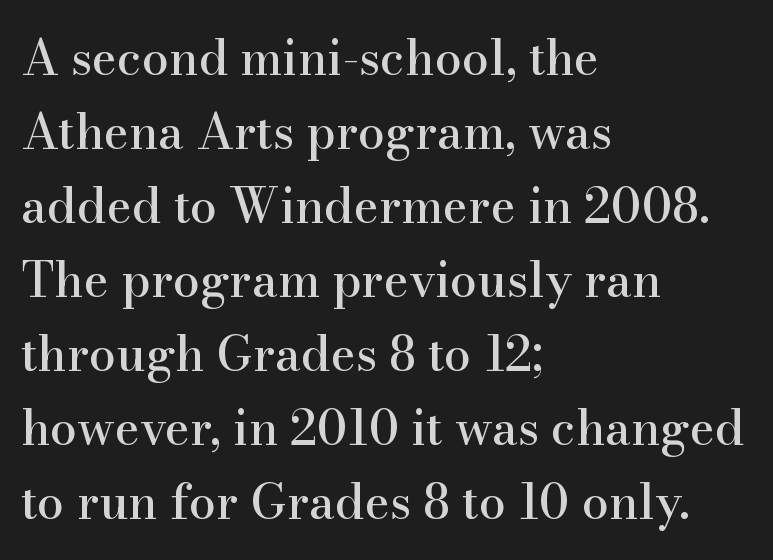
Designer's note — italics off, roman on. The designer left line spacing at the default. Does the copy run flush right? No — it runs flush left. Varying glyph widths throughout — classic text-font behaviour.
